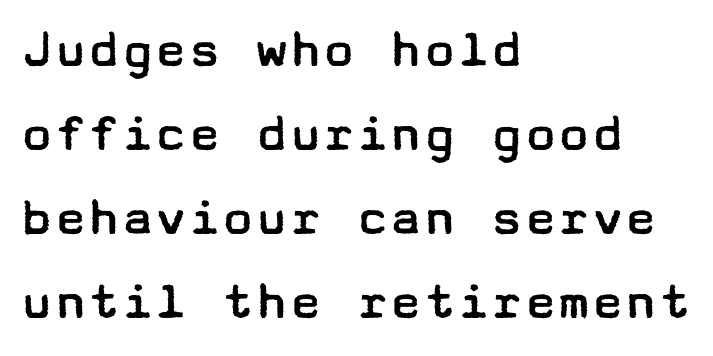
Q: Is the text bold? A: No.
Q: Is the text italic (slanted)? A: No, it is upright.
Q: Is the typeface a serif or a sans-serif typeface? A: Sans-serif.
Q: Is the text underlined? A: No.
Q: How is the paragraph aligned? A: Left-aligned.
Q: Is the spacing between letters normal or unusually wide? A: Normal.
Q: Is the spacing between lines tight, normal or loose? A: Normal.
Q: Width (condensed, normal, or wide)? A: Wide.
Q: Stroke contrast? A: Low.
Q: x-height? A: Medium.
